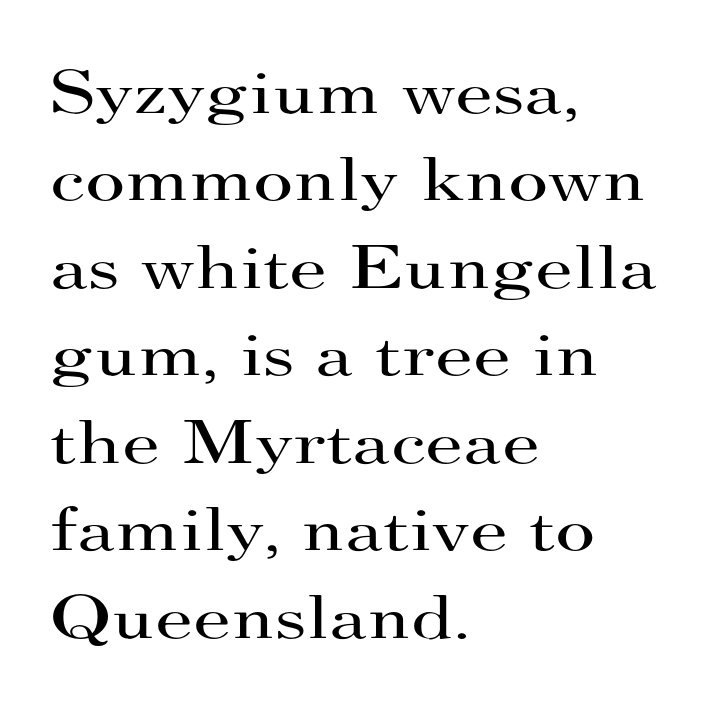
{"serif": "yes", "italic": "no", "bold": "no", "weight": "regular", "width": "wide", "stroke_contrast": "high", "x_height": "small", "monospaced": "no", "underline": "no", "align": "left", "line_spacing": "normal", "line_spacing_ratio": 1.41, "letter_spacing": "normal", "letter_spacing_em": 0.0, "glyph_px": 62}
